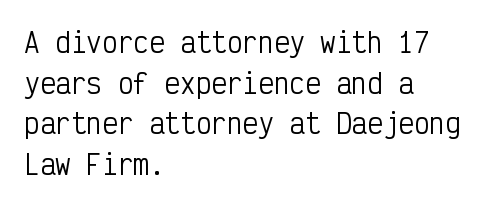
Q: Is the text bold? A: No.
Q: Is the text italic (slanted)? A: No, it is upright.
Q: Is the text underlined? A: No.
Q: How is the paragraph aligned? A: Left-aligned.
Q: Is the spacing between letters normal or unusually wide? A: Normal.
Q: Is the spacing between lines tight, normal or loose? A: Normal.
